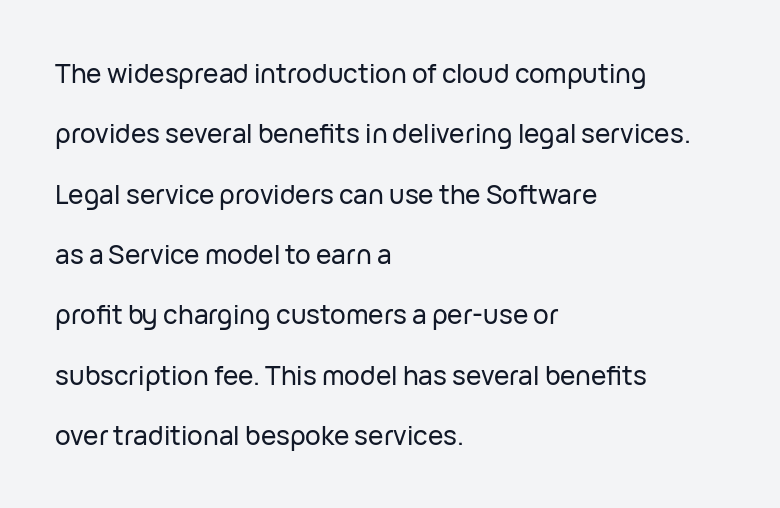
The image shows 26 px text type, upright; set left-aligned, loose line spacing (2.32x), normal letter spacing, not underlined.
